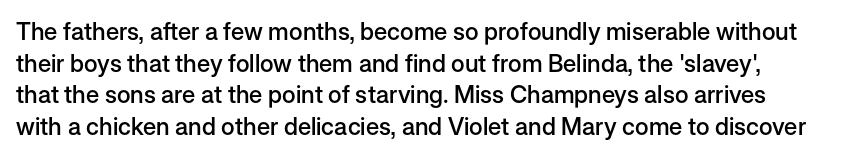
Q: Is the text bold? A: Semi-bold.
Q: Is the text italic (slanted)? A: No, it is upright.
Q: Is the text underlined? A: No.
Q: Is the spacing between letters normal or unusually wide? A: Normal.
Q: Is the spacing between lines tight, normal or loose? A: Normal.
